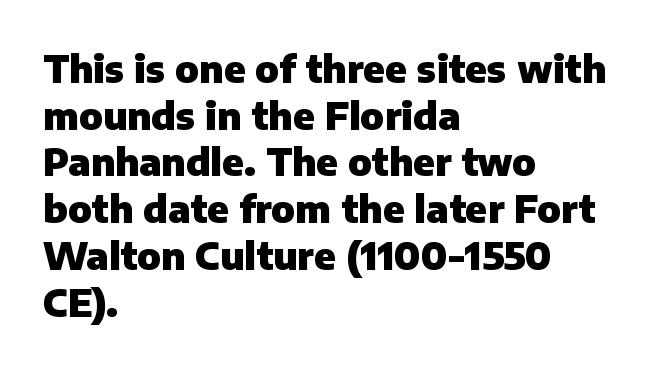
The image shows 38 px heavy sans-serif type, upright; set left-aligned, line spacing 1.23x, normal letter spacing, not underlined; low stroke contrast and a medium x-height.
